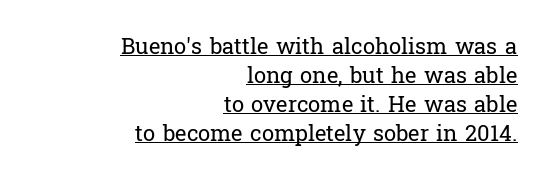
{"italic": "no", "bold": "no", "underline": "yes", "align": "right", "line_spacing": "normal", "line_spacing_ratio": 1.32, "letter_spacing": "normal", "letter_spacing_em": 0.0, "glyph_px": 22}
